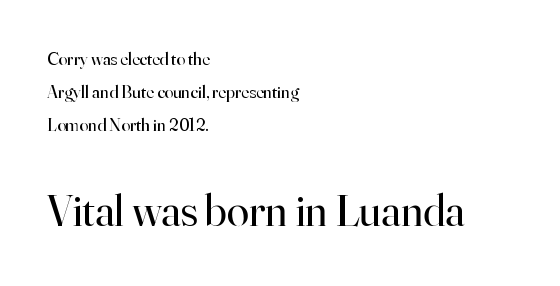
The image shows 45 px regular-weight serif type, upright; set left-aligned, line spacing 1.82x, normal letter spacing, not underlined; the second (bottom) block is 2.5x larger; high stroke contrast and a small x-height.
